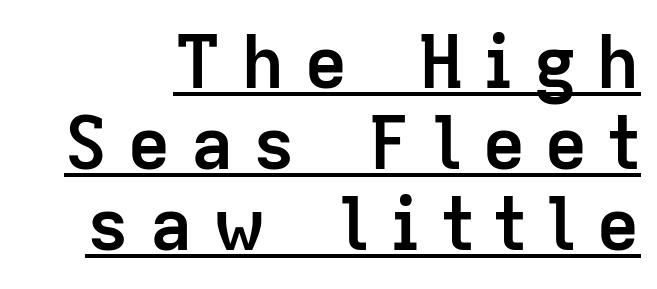
If you drew a line through each stem, it would be perfectly vertical. Every word sits above its own underline. The text was rendered using a sans face with plain stroke endings. Here the designer chose a conventional face with non-uniform glyph widths. Does extra space separate the letters? Yes, quite a lot of it.
